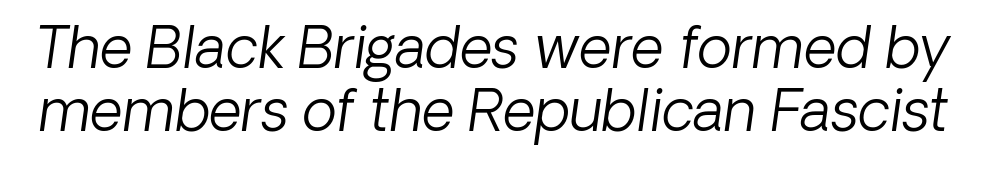
Q: Is the text bold? A: No.
Q: Is the typeface a serif or a sans-serif typeface? A: Sans-serif.
Q: Is the text underlined? A: No.
Q: Is the spacing between letters normal or unusually wide? A: Normal.
Q: Is the spacing between lines tight, normal or loose? A: Tight.
Q: Width (condensed, normal, or wide)? A: Normal.
Q: Stroke contrast? A: Low.
Q: x-height? A: Medium.
Q: Monospaced? A: No.
